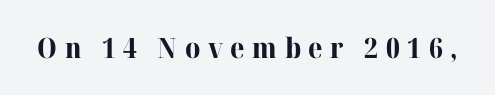
Only glyphs here, with clear space below each row. Does the lettering tilt? It doesn't — this is upright. In terms of weight, the rendering is a true, heavy bold. Classification — serif. Do the characters align in a grid? No, the font is proportional. Spacing between characters has been opened up far beyond the box default.
